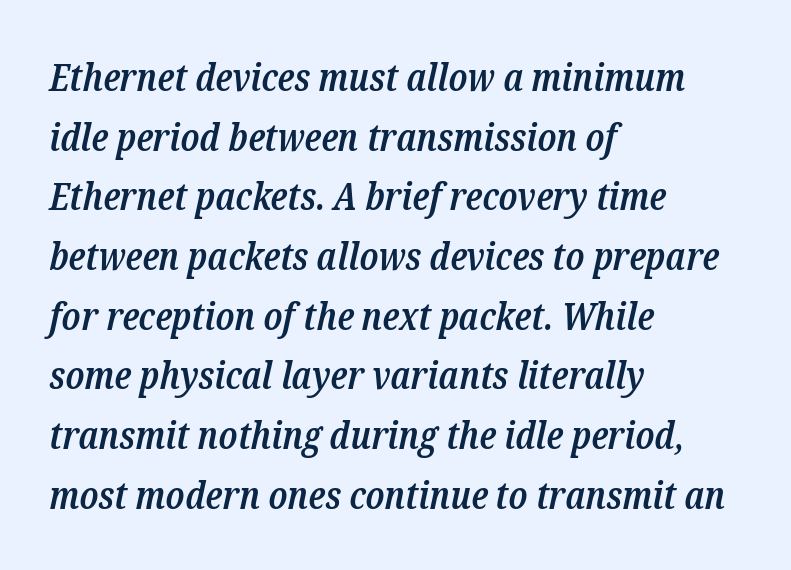
The image shows 39 px semibold, condensed serif type, italic (leaning right); set left-aligned, normal line spacing (1.53x), normal letter spacing, not underlined; low stroke contrast and a medium x-height.
